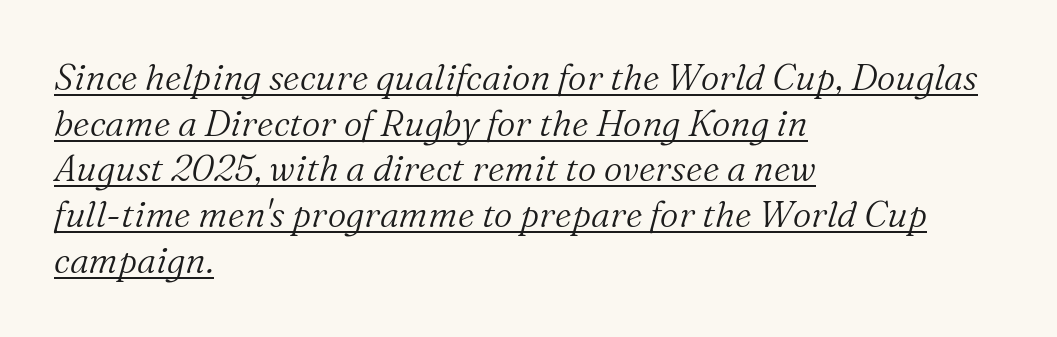
{"serif": "yes", "italic": "yes", "lean": "right", "slant_degrees": 16, "bold": "no", "weight": "light", "width": "normal", "stroke_contrast": "medium", "x_height": "medium", "monospaced": "no", "underline": "yes", "align": "left", "line_spacing": "normal", "line_spacing_ratio": 1.27, "letter_spacing": "normal", "letter_spacing_em": 0.0, "glyph_px": 36}
